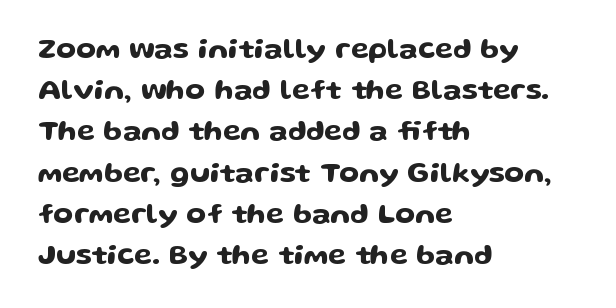
Q: Is the text italic (slanted)? A: No, it is upright.
Q: Is the typeface a serif or a sans-serif typeface? A: Sans-serif.
Q: Is the text underlined? A: No.
Q: How is the paragraph aligned? A: Left-aligned.
Q: Is the spacing between letters normal or unusually wide? A: Normal.
Q: Is the spacing between lines tight, normal or loose? A: Normal.
Q: Width (condensed, normal, or wide)? A: Wide.
Q: Stroke contrast? A: Low.
Q: x-height? A: Medium.
Q: Monospaced? A: No.
